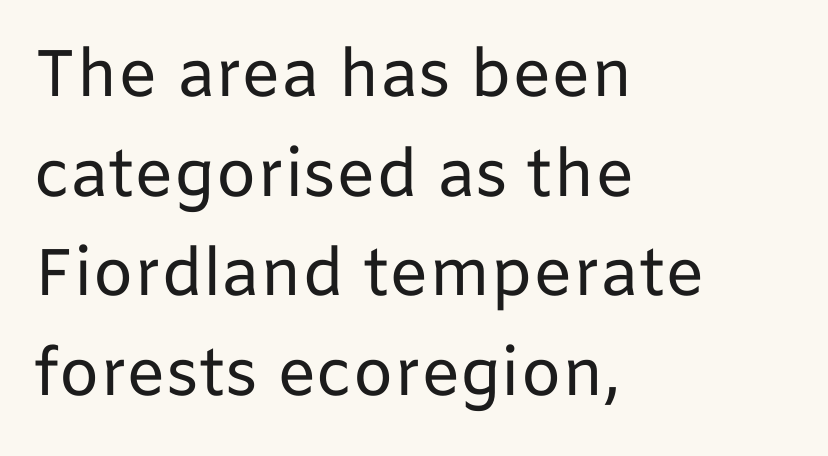
{"serif": "no", "italic": "no", "bold": "no", "weight": "regular", "width": "normal", "stroke_contrast": "low", "x_height": "medium", "monospaced": "no", "underline": "no", "align": "left", "line_spacing": "normal", "line_spacing_ratio": 1.51, "letter_spacing": "normal", "letter_spacing_em": 0.0, "glyph_px": 66}
